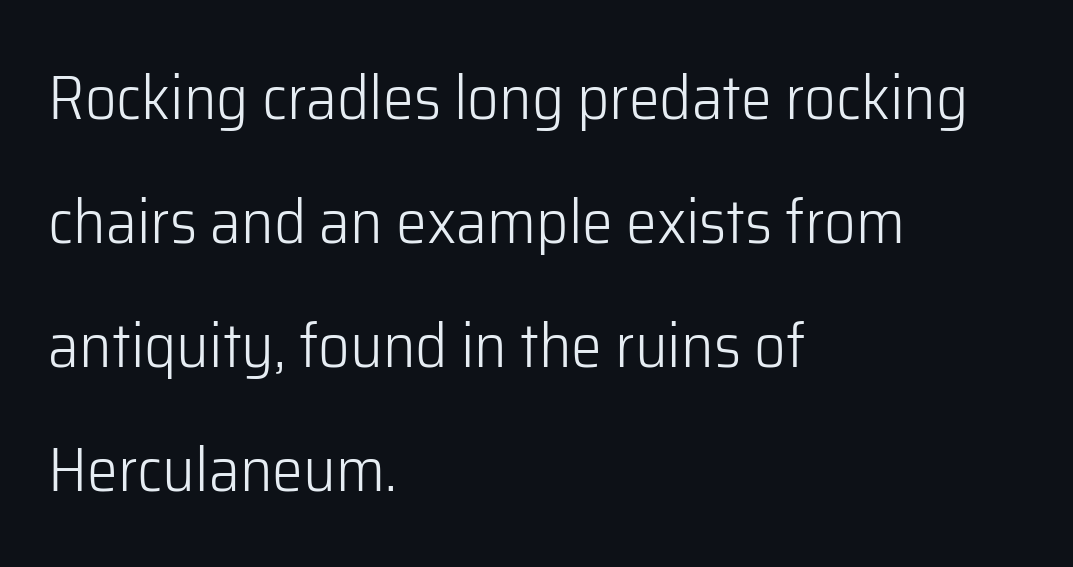
Q: Is the text bold? A: No.
Q: Is the text italic (slanted)? A: No, it is upright.
Q: Is the typeface a serif or a sans-serif typeface? A: Sans-serif.
Q: Is the text underlined? A: No.
Q: How is the paragraph aligned? A: Left-aligned.
Q: Is the spacing between letters normal or unusually wide? A: Normal.
Q: Is the spacing between lines tight, normal or loose? A: Loose.
Q: Width (condensed, normal, or wide)? A: Normal.
Q: Stroke contrast? A: Low.
Q: x-height? A: Medium.
Q: Monospaced? A: No.
